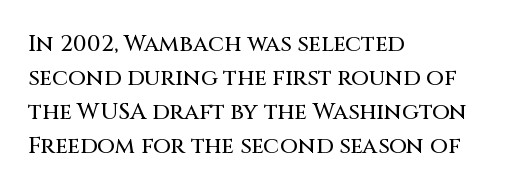
The image shows 23 px text type, upright; set left-aligned, normal line spacing (1.48x), normal letter spacing, not underlined.
